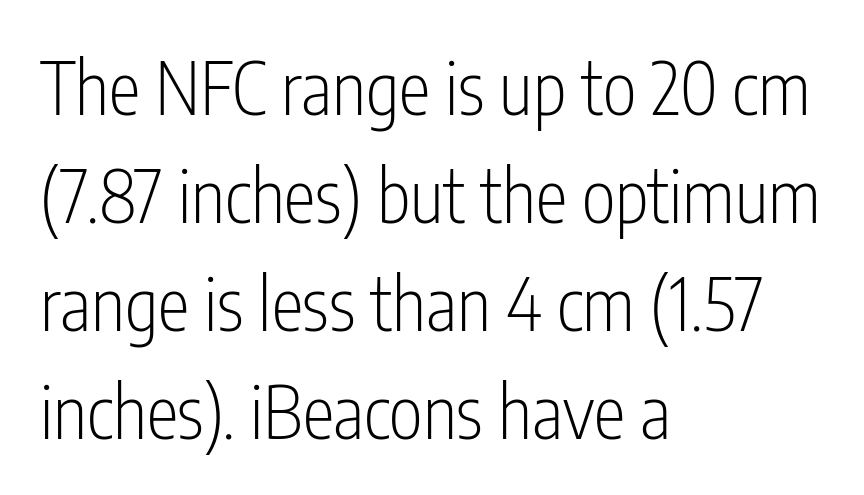
Q: Is the text bold? A: No.
Q: Is the text italic (slanted)? A: No, it is upright.
Q: Is the typeface a serif or a sans-serif typeface? A: Sans-serif.
Q: Is the text underlined? A: No.
Q: How is the paragraph aligned? A: Left-aligned.
Q: Is the spacing between letters normal or unusually wide? A: Normal.
Q: Is the spacing between lines tight, normal or loose? A: Normal.
Q: Width (condensed, normal, or wide)? A: Condensed.
Q: Stroke contrast? A: Low.
Q: x-height? A: Medium.
Q: Monospaced? A: No.
